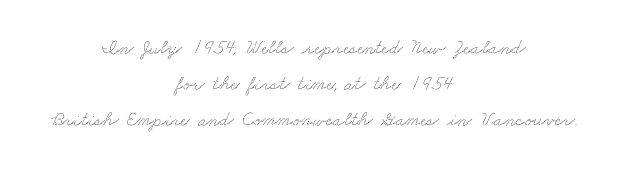
Q: Is the text underlined? A: No.
Q: How is the paragraph aligned? A: Centered.
Q: Is the spacing between letters normal or unusually wide? A: Normal.
